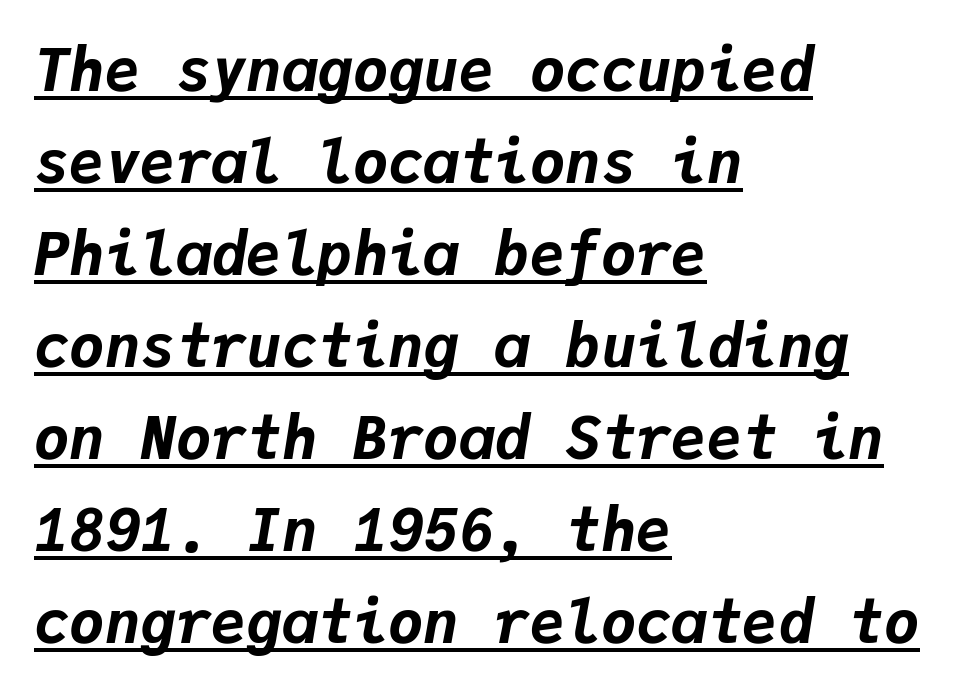
The image shows 59 px bold type, italic (leaning right), monospaced; set left-aligned, normal line spacing (1.56x), normal letter spacing, underlined; low stroke contrast and a medium x-height.
